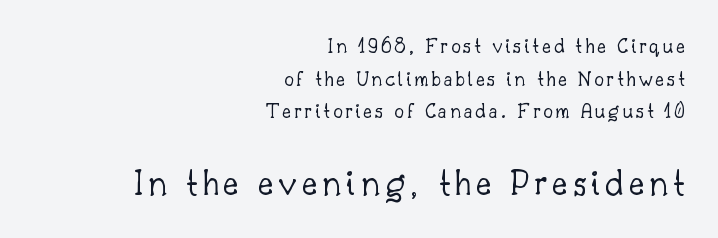
{"italic": "no", "bold": "no", "weight": "light", "width": "normal", "stroke_contrast": "low", "x_height": "small", "monospaced": "no", "underline": "no", "align": "right", "line_spacing": "normal", "line_spacing_ratio": 1.48, "larger_block": "second", "size_ratio": 1.73, "glyph_px": 38}
